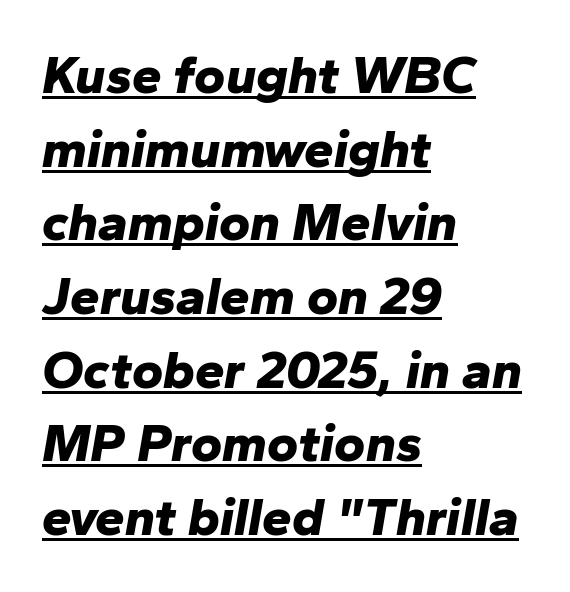
Every character sits at an angle, as italics do. Normally led — the rows are evenly, conventionally spaced. In terms of weight, the rendering is a true, heavy bold. The horizontal fit of the characters is conventional and even. This sample carries an underscore along the baseline area. The letters advance in unequal steps, a hallmark of proportional type.
